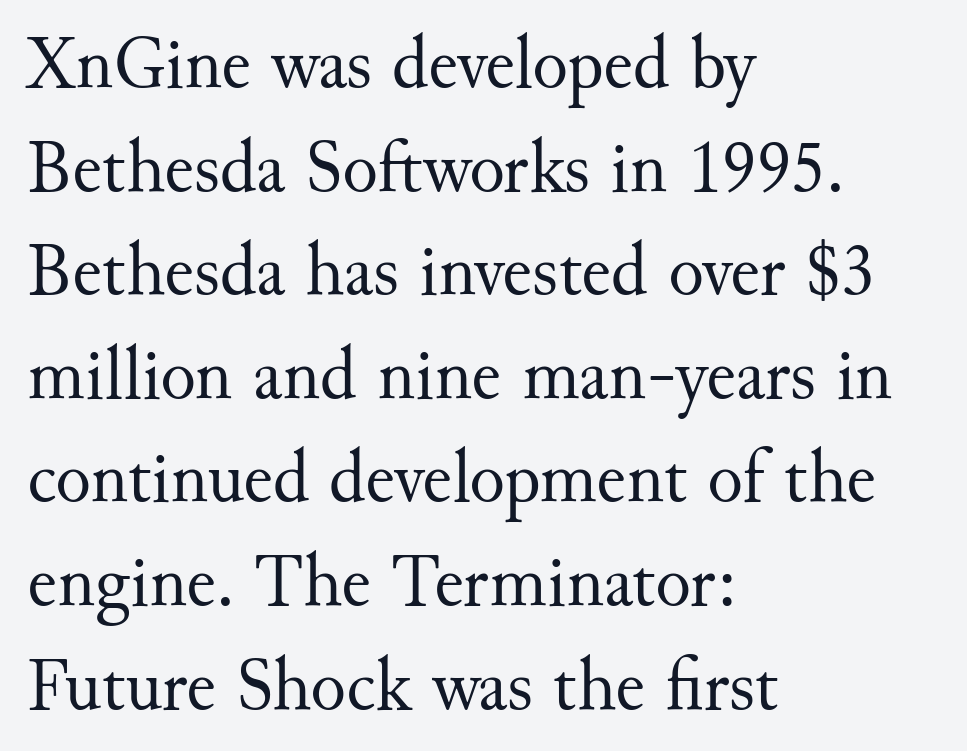
The image shows 74 px regular-weight serif type, upright; set left-aligned, normal line spacing (1.4x), normal letter spacing, not underlined; medium stroke contrast and a small x-height.
